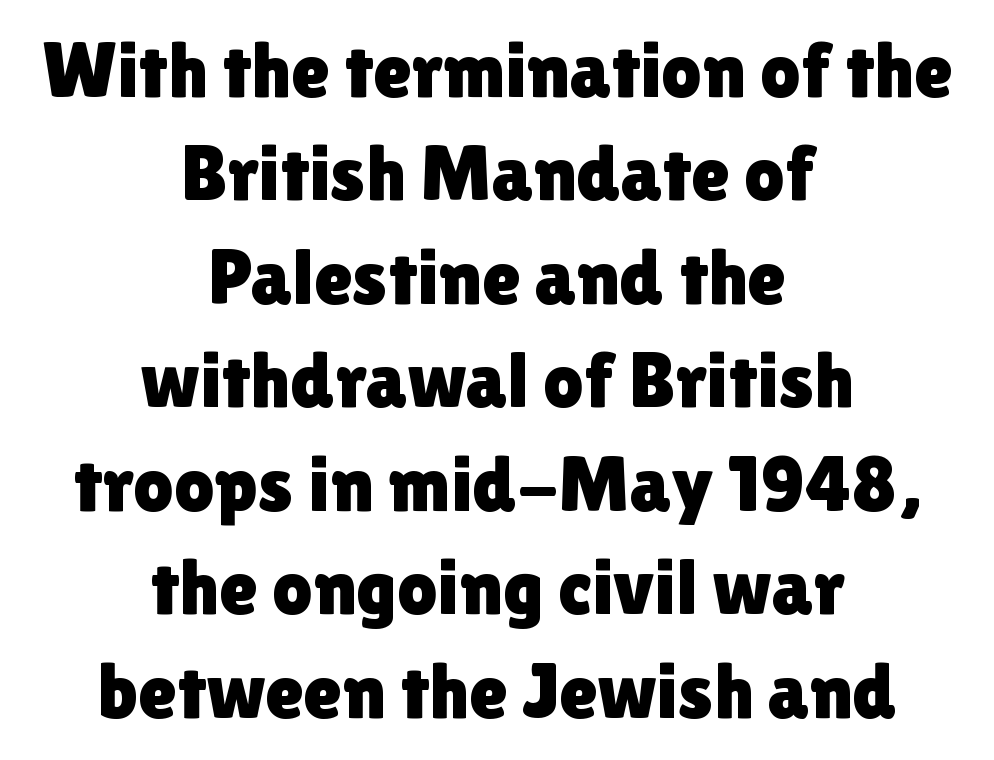
{"serif": "no", "italic": "no", "width": "normal", "x_height": "medium", "monospaced": "no", "underline": "no", "align": "center", "line_spacing": "normal", "line_spacing_ratio": 1.31, "letter_spacing": "normal", "letter_spacing_em": 0.0, "glyph_px": 79}
